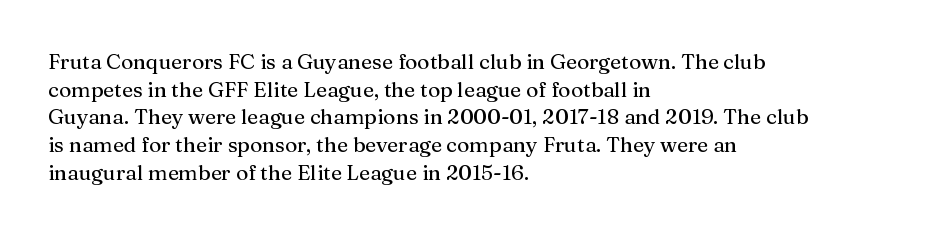
Every character sits straight up, as roman type does. Decoration check: the copy has no underline. A normal amount of white space separates one row of letters from the next. The passage shown has conventional tracking throughout.
